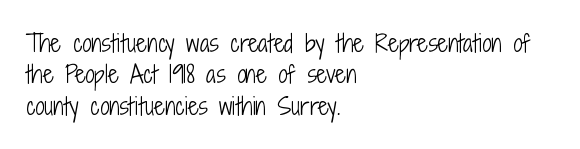
Q: Is the text bold? A: No.
Q: Is the text italic (slanted)? A: No, it is upright.
Q: Is the text underlined? A: No.
Q: How is the paragraph aligned? A: Left-aligned.
Q: Is the spacing between letters normal or unusually wide? A: Normal.
Q: Is the spacing between lines tight, normal or loose? A: Normal.
